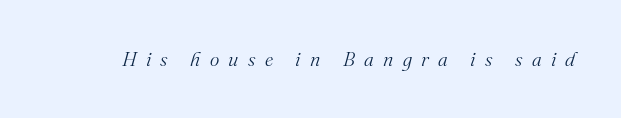
{"italic": "yes", "lean": "right", "slant_degrees": 16, "bold": "no", "underline": "no", "letter_spacing": "wide", "letter_spacing_em": 0.47, "glyph_px": 20}
